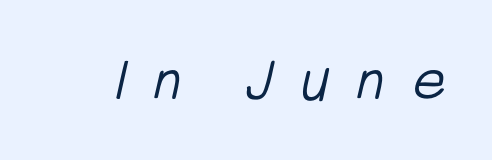
{"serif": "no", "bold": "no", "weight": "light", "width": "condensed", "stroke_contrast": "low", "x_height": "medium", "monospaced": "no", "underline": "no", "letter_spacing": "wide", "letter_spacing_em": 0.45, "glyph_px": 63}
